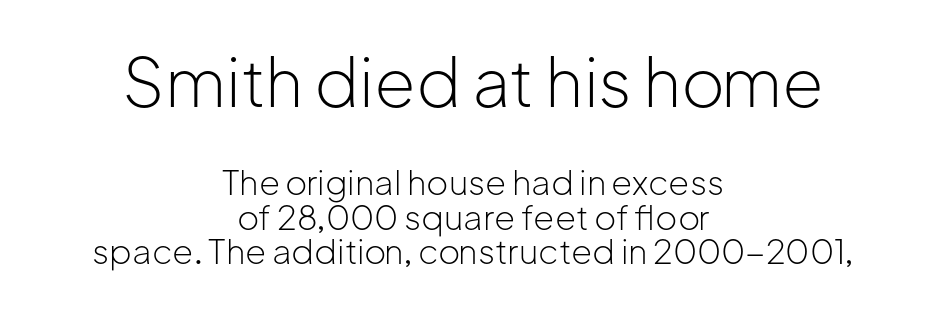
Q: Is the text bold? A: No.
Q: Is the text italic (slanted)? A: No, it is upright.
Q: Is the typeface a serif or a sans-serif typeface? A: Sans-serif.
Q: Is the text underlined? A: No.
Q: How is the paragraph aligned? A: Centered.
Q: Is the spacing between letters normal or unusually wide? A: Normal.
Q: Is the spacing between lines tight, normal or loose? A: Tight.
Q: Which block of text is set in a larger size, the first (top) or the second (bottom)? A: The first (top) one.
Q: Width (condensed, normal, or wide)? A: Normal.
Q: Stroke contrast? A: Low.
Q: x-height? A: Medium.
Q: Monospaced? A: No.
